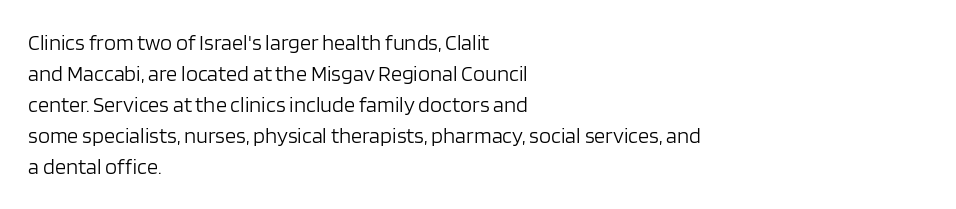
Q: Is the text bold? A: No.
Q: Is the text italic (slanted)? A: No, it is upright.
Q: Is the text underlined? A: No.
Q: How is the paragraph aligned? A: Left-aligned.
Q: Is the spacing between letters normal or unusually wide? A: Normal.
Q: Is the spacing between lines tight, normal or loose? A: Normal.
